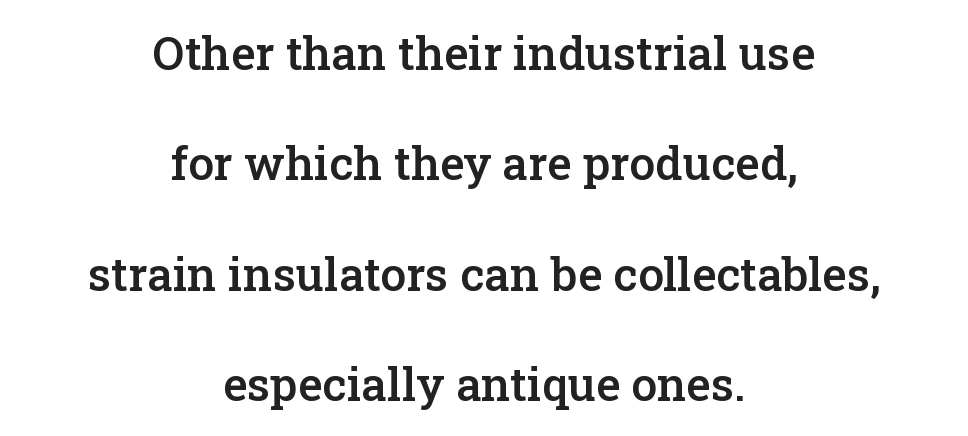
The image shows 46 px semibold serif type, upright; set centered, loose line spacing (2.4x), normal letter spacing, not underlined; low stroke contrast and a medium x-height.
